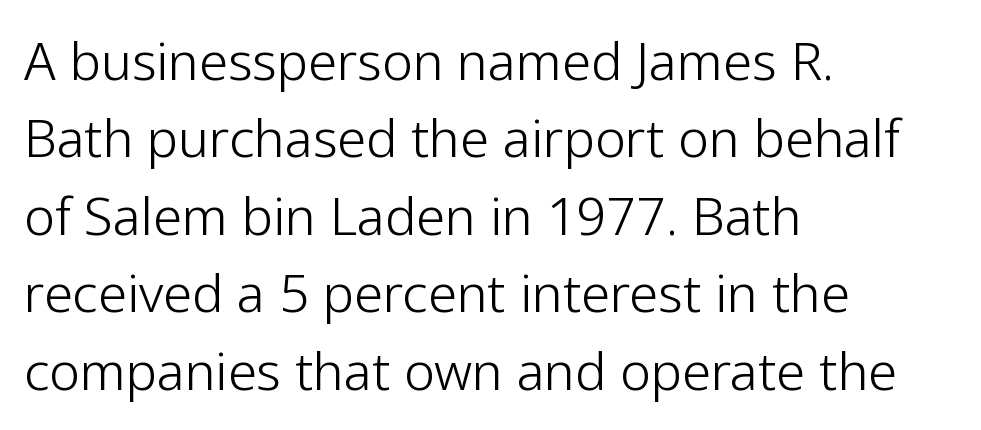
Q: Is the text bold? A: No.
Q: Is the text italic (slanted)? A: No, it is upright.
Q: Is the typeface a serif or a sans-serif typeface? A: Sans-serif.
Q: Is the text underlined? A: No.
Q: How is the paragraph aligned? A: Left-aligned.
Q: Is the spacing between letters normal or unusually wide? A: Normal.
Q: Is the spacing between lines tight, normal or loose? A: Normal.
Q: Width (condensed, normal, or wide)? A: Normal.
Q: Stroke contrast? A: Low.
Q: x-height? A: Medium.
Q: Monospaced? A: No.
